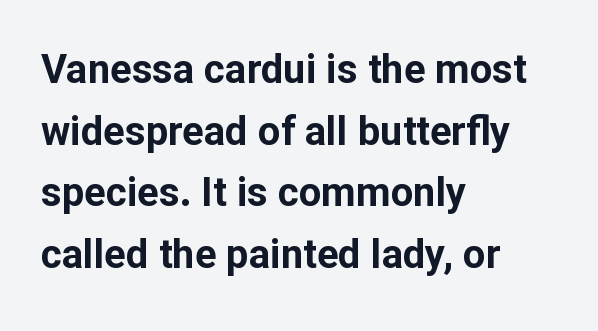
The image shows 40 px bold sans-serif type, upright; set left-aligned, normal line spacing (1.54x), normal letter spacing, not underlined; low stroke contrast and a medium x-height.
